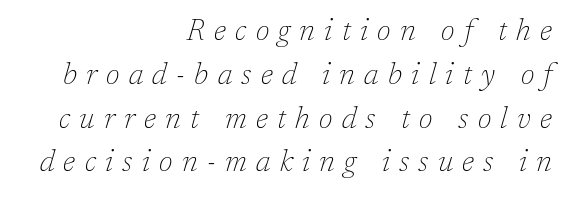
{"serif": "yes", "italic": "yes", "lean": "right", "slant_degrees": 17, "bold": "no", "weight": "thin", "width": "normal", "stroke_contrast": "low", "x_height": "medium", "monospaced": "no", "underline": "no", "align": "right", "line_spacing": "normal", "line_spacing_ratio": 1.51, "letter_spacing": "wide", "letter_spacing_em": 0.32, "glyph_px": 29}
